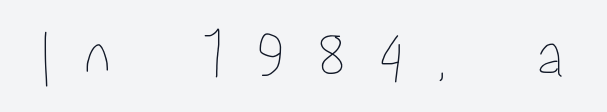
Italic: no, the glyphs are upright roman. Here the designer chose a conventional face with non-uniform glyph widths. Words float on clear page, feet unadorned. The tracking jumps out immediately: characters are airy and widely separated.
